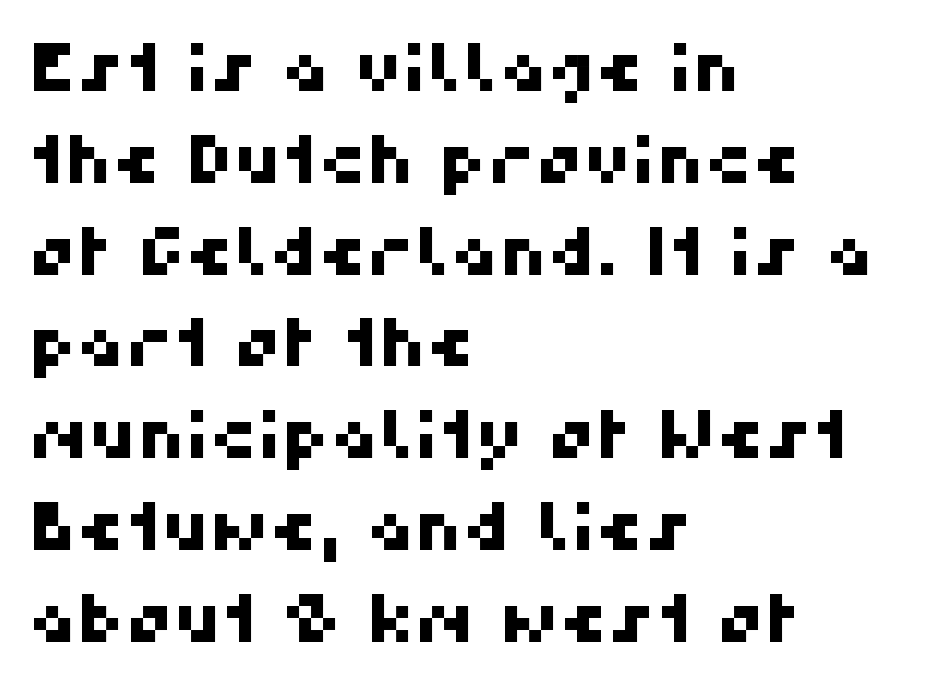
Q: Is the typeface a serif or a sans-serif typeface? A: Sans-serif.
Q: Is the text underlined? A: No.
Q: How is the paragraph aligned? A: Left-aligned.
Q: Is the spacing between letters normal or unusually wide? A: Normal.
Q: Is the spacing between lines tight, normal or loose? A: Normal.
Q: Width (condensed, normal, or wide)? A: Normal.
Q: Stroke contrast? A: High.
Q: x-height? A: Medium.
Q: Monospaced? A: No.
